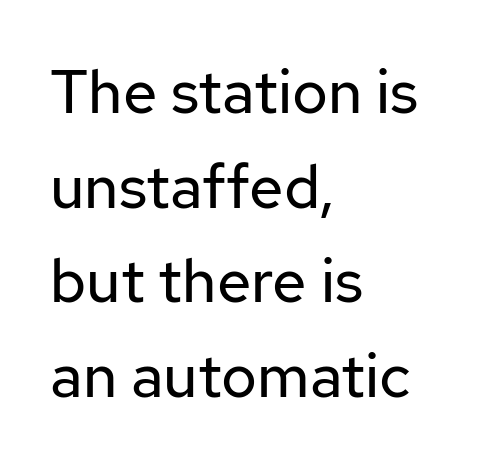
The image shows 61 px regular-weight sans-serif type, upright; set left-aligned, normal line spacing (1.55x), normal letter spacing, not underlined; low stroke contrast and a medium x-height.
